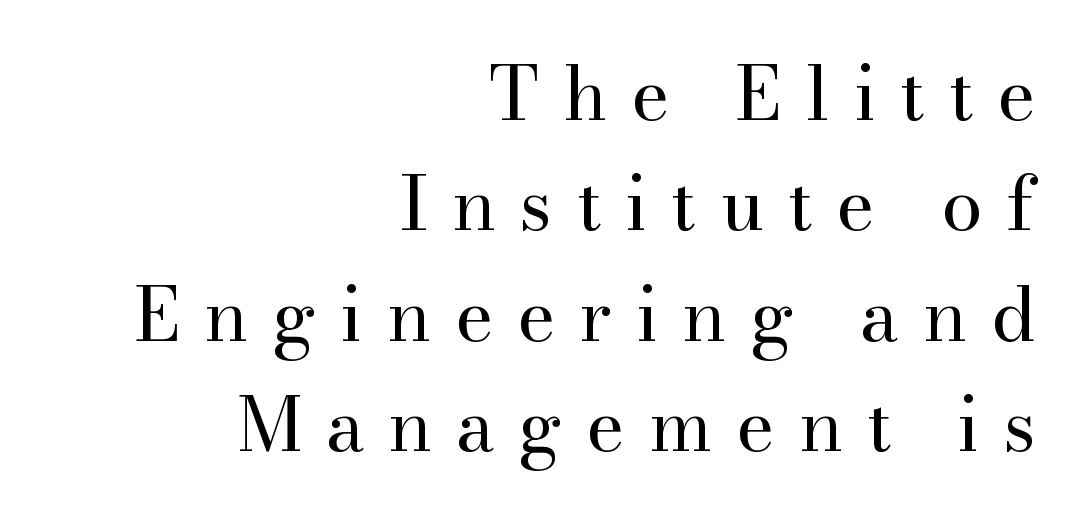
Horizontally, the lines are justified to the trailing edge only. Character widths vary here, with narrow letters taking less room than wide ones. Serif or sans? Serif — the stroke terminals have little feet. Type without underlining.
